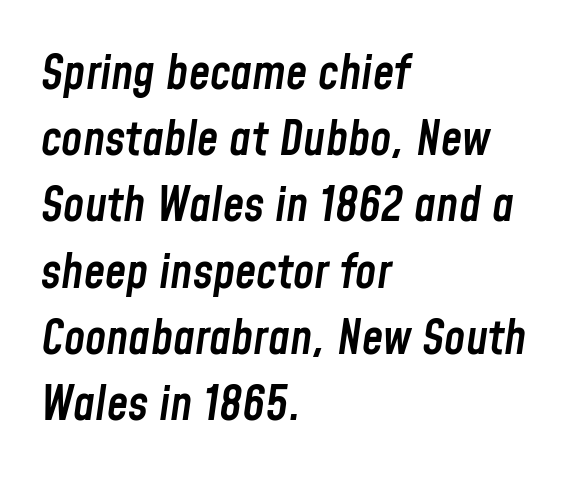
A bare baseline throughout the passage. This is the in-between weight designers call semibold or demi. Default kerning and tracking; the words read as compact shapes. Normally led — the rows are evenly, conventionally spaced.
